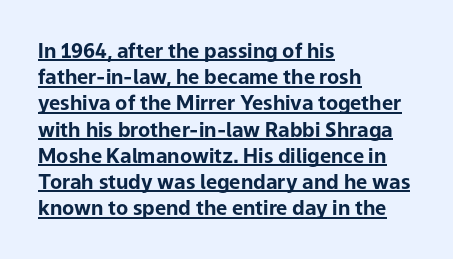
{"italic": "no", "bold": "yes", "underline": "yes", "align": "left", "line_spacing": "normal", "line_spacing_ratio": 1.31, "letter_spacing": "normal", "letter_spacing_em": 0.0, "glyph_px": 20}
